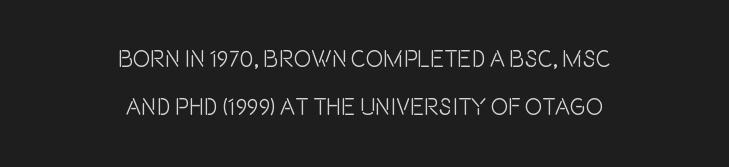
The image shows 23 px text type, upright; set centered, loose line spacing (2.1x), normal letter spacing, not underlined.
